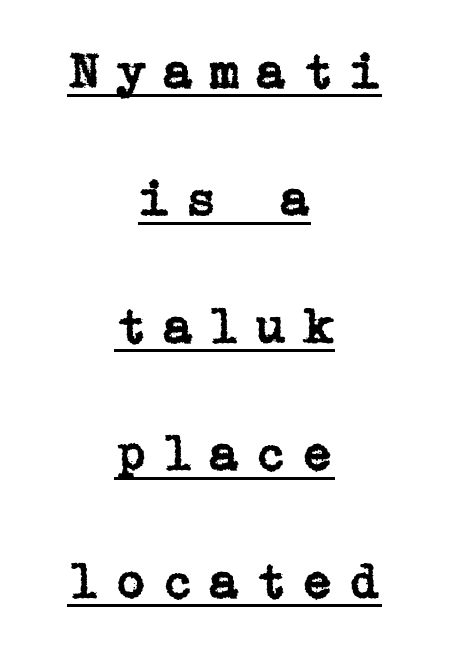
Q: Is the text italic (slanted)? A: No, it is upright.
Q: Is the typeface a serif or a sans-serif typeface? A: Serif.
Q: Is the text underlined? A: Yes.
Q: How is the paragraph aligned? A: Centered.
Q: Is the spacing between letters normal or unusually wide? A: Unusually wide.
Q: Is the spacing between lines tight, normal or loose? A: Loose.
Q: Width (condensed, normal, or wide)? A: Normal.
Q: Stroke contrast? A: Low.
Q: x-height? A: Medium.
